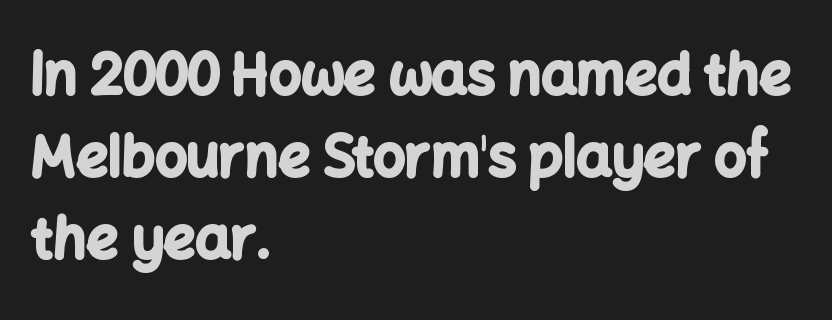
Descender tails drop into unmarked territory. Notice how descenders clear the ascenders below comfortably — that's standard leading. Strokes here are thick enough to call this a true bold. The rag falls on the right side of this text block. Examine the stroke ends and you'll find no serifs. Standard letterfit; no display-style spreading of the glyphs.
